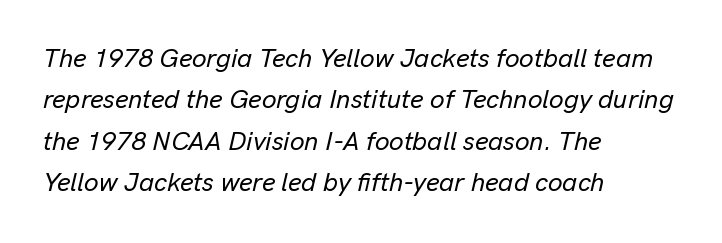
Q: Is the text italic (slanted)? A: Yes, it leans right by about 13 degrees.
Q: Is the text underlined? A: No.
Q: How is the paragraph aligned? A: Left-aligned.
Q: Is the spacing between letters normal or unusually wide? A: Normal.
Q: Is the spacing between lines tight, normal or loose? A: Normal.
